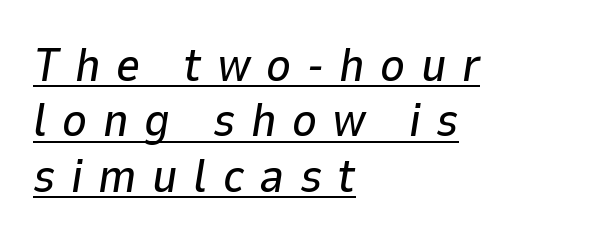
{"italic": "yes", "lean": "right", "slant_degrees": 9, "width": "normal", "stroke_contrast": "low", "x_height": "medium", "monospaced": "no", "underline": "yes", "align": "left", "line_spacing_ratio": 1.18, "letter_spacing": "wide", "letter_spacing_em": 0.33, "glyph_px": 47}
